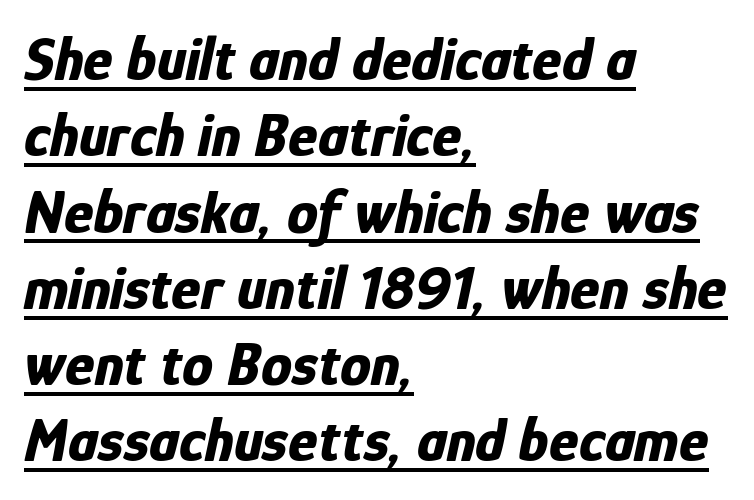
{"italic": "yes", "lean": "right", "slant_degrees": 12, "bold": "yes", "weight": "bold", "width": "condensed", "stroke_contrast": "low", "x_height": "medium", "monospaced": "no", "underline": "yes", "align": "left", "line_spacing_ratio": 1.23, "letter_spacing": "normal", "letter_spacing_em": 0.0, "glyph_px": 62}
